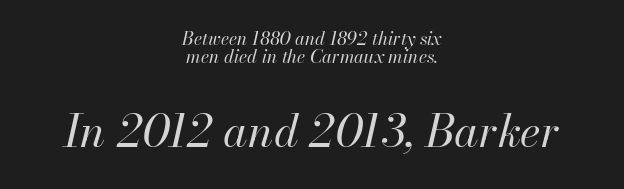
The image shows 45 px regular-weight type, italic (leaning right); set centered, tight line spacing (1.0x), normal letter spacing, not underlined; the second (bottom) block is 2.5x larger; high stroke contrast and a small x-height.
